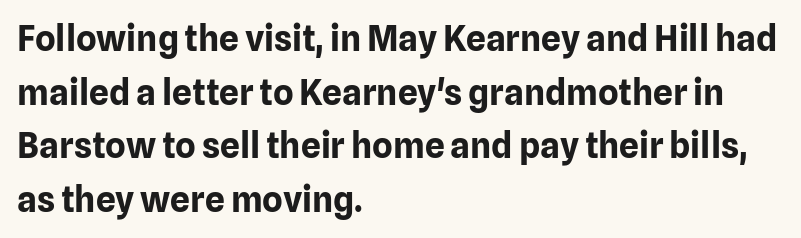
Q: Is the text bold? A: Yes.
Q: Is the text italic (slanted)? A: No, it is upright.
Q: Is the typeface a serif or a sans-serif typeface? A: Sans-serif.
Q: Is the text underlined? A: No.
Q: How is the paragraph aligned? A: Left-aligned.
Q: Is the spacing between letters normal or unusually wide? A: Normal.
Q: Is the spacing between lines tight, normal or loose? A: Normal.
Q: Width (condensed, normal, or wide)? A: Normal.
Q: Stroke contrast? A: Low.
Q: x-height? A: Medium.
Q: Monospaced? A: No.
